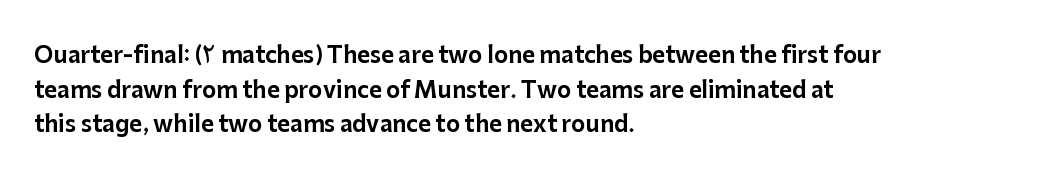
{"italic": "no", "underline": "no", "align": "left", "line_spacing": "normal", "line_spacing_ratio": 1.57, "letter_spacing": "normal", "letter_spacing_em": 0.0, "glyph_px": 22}
